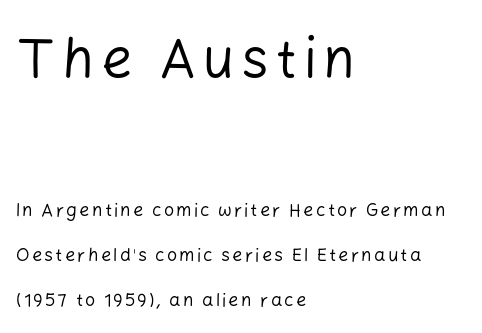
{"serif": "no", "italic": "no", "bold": "no", "weight": "regular", "width": "normal", "stroke_contrast": "low", "x_height": "medium", "monospaced": "no", "underline": "no", "align": "left", "line_spacing": "loose", "line_spacing_ratio": 2.48, "larger_block": "first", "size_ratio": 3.06, "glyph_px": 55}
